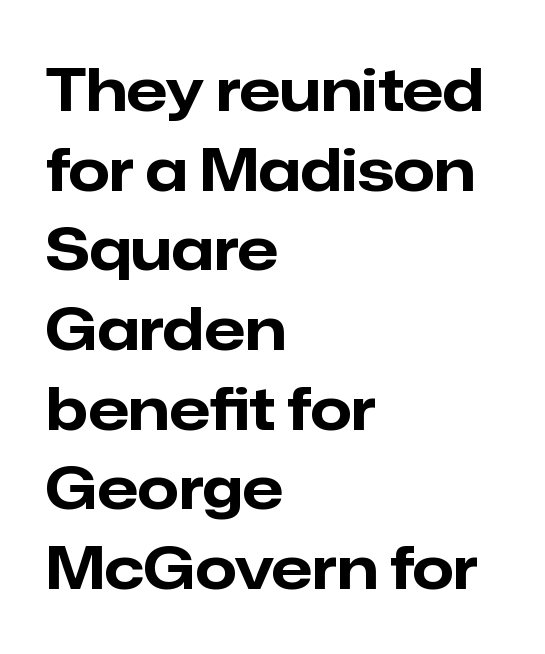
These lines stack with their left ends in a neat column. Do the letters lean? They stand straight. Each letter's strokes conclude bluntly, with no projecting serifs. The passage shown is typed in a proportional face where columns would drift. Typesetter's note: full bold, strokes at maximum text heaviness.
